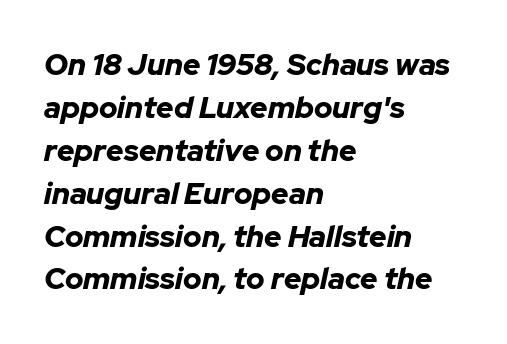
{"italic": "yes", "lean": "right", "slant_degrees": 12, "bold": "yes", "weight": "bold", "width": "normal", "stroke_contrast": "low", "x_height": "medium", "monospaced": "no", "underline": "no", "align": "left", "line_spacing": "normal", "line_spacing_ratio": 1.43, "letter_spacing": "normal", "letter_spacing_em": 0.0, "glyph_px": 30}
